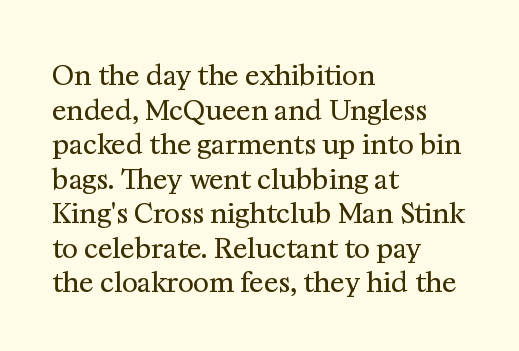
The image shows 27 px text type, upright; set left-aligned, normal line spacing (1.28x), normal letter spacing, not underlined.
